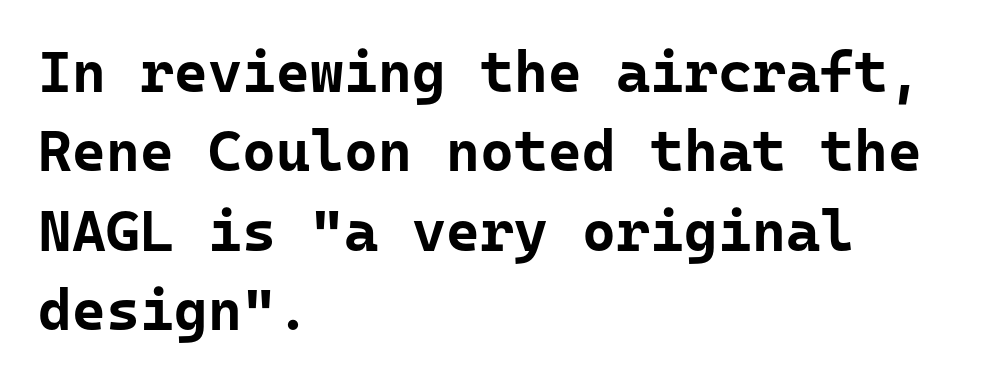
{"serif": "no", "italic": "no", "bold": "yes", "weight": "bold", "width": "normal", "stroke_contrast": "low", "x_height": "medium", "monospaced": "yes", "underline": "no", "align": "left", "line_spacing": "normal", "line_spacing_ratio": 1.37, "letter_spacing": "normal", "letter_spacing_em": 0.0, "glyph_px": 58}
